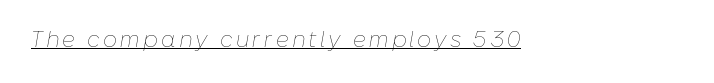
{"italic": "yes", "lean": "right", "slant_degrees": 10, "bold": "no", "underline": "yes", "glyph_px": 22}
